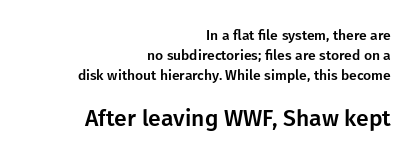
The image shows 23 px text type, upright; set right-aligned, normal line spacing (1.43x), normal letter spacing, not underlined; the second (bottom) block is 1.64x larger.
